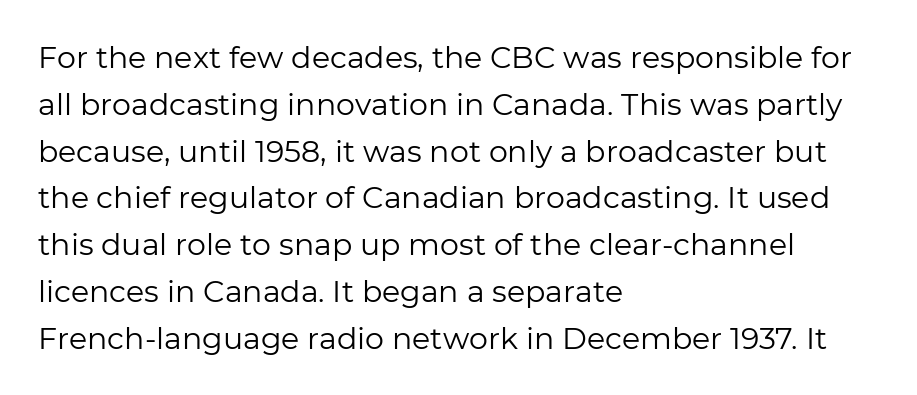
{"serif": "no", "italic": "no", "bold": "no", "weight": "regular", "width": "normal", "stroke_contrast": "low", "x_height": "medium", "monospaced": "no", "underline": "no", "align": "left", "line_spacing": "normal", "line_spacing_ratio": 1.56, "letter_spacing": "normal", "letter_spacing_em": 0.0, "glyph_px": 30}
